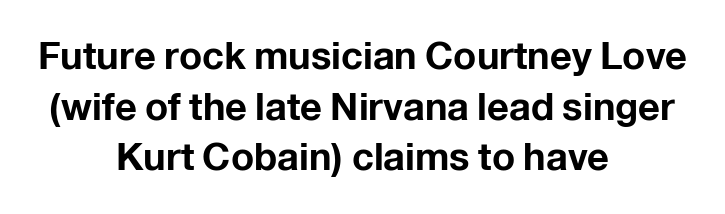
Q: Is the text bold? A: Yes.
Q: Is the text italic (slanted)? A: No, it is upright.
Q: Is the typeface a serif or a sans-serif typeface? A: Sans-serif.
Q: Is the text underlined? A: No.
Q: How is the paragraph aligned? A: Centered.
Q: Is the spacing between letters normal or unusually wide? A: Normal.
Q: Is the spacing between lines tight, normal or loose? A: Normal.
Q: Width (condensed, normal, or wide)? A: Normal.
Q: Stroke contrast? A: Low.
Q: x-height? A: Medium.
Q: Monospaced? A: No.
